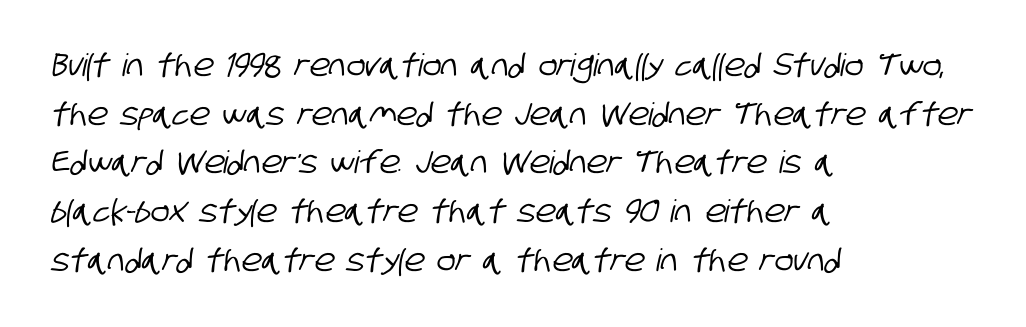
{"serif": "no", "width": "condensed", "stroke_contrast": "low", "x_height": "large", "monospaced": "no", "underline": "no", "align": "left", "line_spacing": "normal", "line_spacing_ratio": 1.57, "letter_spacing": "normal", "letter_spacing_em": 0.0, "glyph_px": 31}
